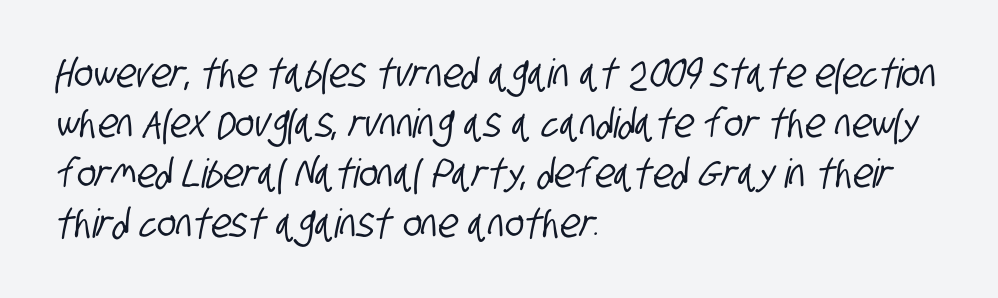
{"serif": "no", "width": "condensed", "stroke_contrast": "low", "x_height": "large", "monospaced": "no", "underline": "no", "align": "left", "line_spacing": "normal", "line_spacing_ratio": 1.25, "letter_spacing": "normal", "letter_spacing_em": 0.0, "glyph_px": 40}
